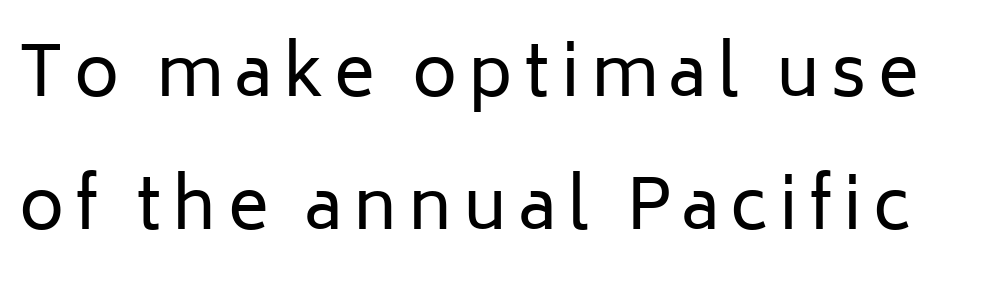
The image shows 69 px regular-weight sans-serif type, upright; set loose line spacing (1.93x), not underlined; low stroke contrast and a medium x-height.
